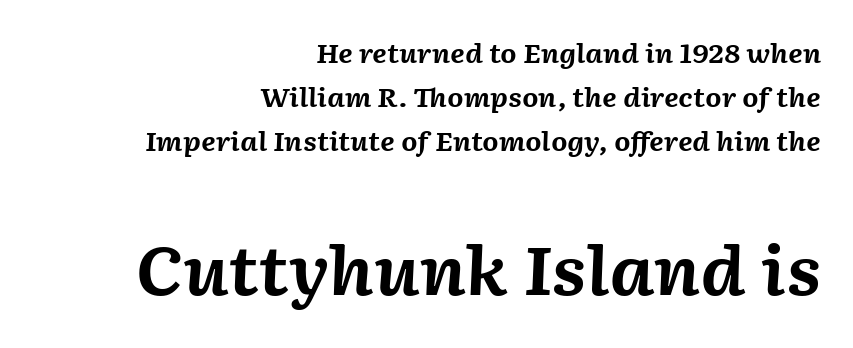
The image shows 66 px bold type, italic (leaning right); set right-aligned, normal line spacing (1.69x), normal letter spacing, not underlined; the second (bottom) block is 2.54x larger; medium stroke contrast and a medium x-height.
